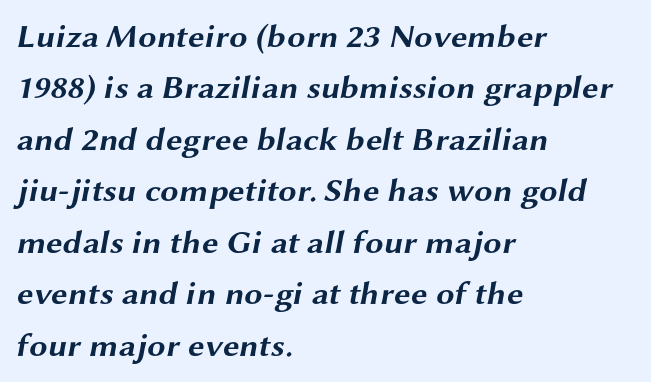
Q: Is the text bold? A: Yes.
Q: Is the typeface a serif or a sans-serif typeface? A: Sans-serif.
Q: Is the text underlined? A: No.
Q: How is the paragraph aligned? A: Left-aligned.
Q: Is the spacing between letters normal or unusually wide? A: Normal.
Q: Is the spacing between lines tight, normal or loose? A: Normal.
Q: Width (condensed, normal, or wide)? A: Wide.
Q: Stroke contrast? A: Medium.
Q: x-height? A: Medium.
Q: Monospaced? A: No.
